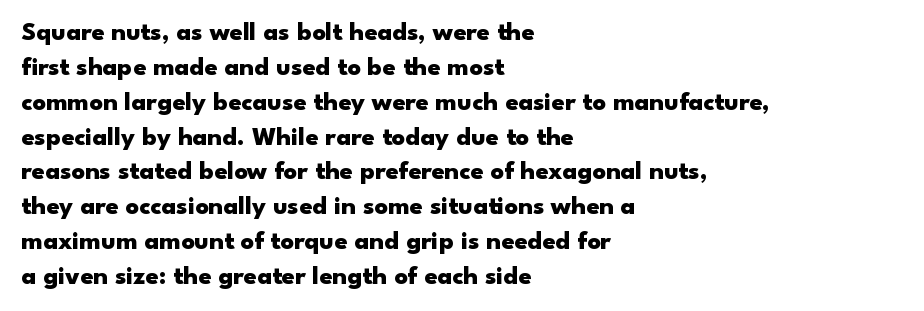
{"italic": "no", "bold": "yes", "underline": "no", "align": "left", "line_spacing": "normal", "line_spacing_ratio": 1.34, "letter_spacing": "normal", "letter_spacing_em": 0.0, "glyph_px": 26}
